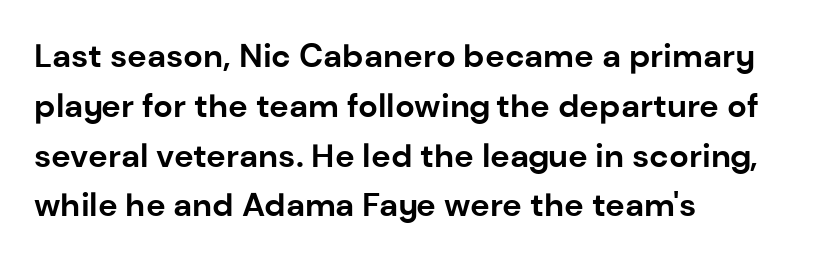
The image shows 33 px bold sans-serif type, upright; set left-aligned, normal line spacing (1.51x), normal letter spacing, not underlined; low stroke contrast and a medium x-height.
